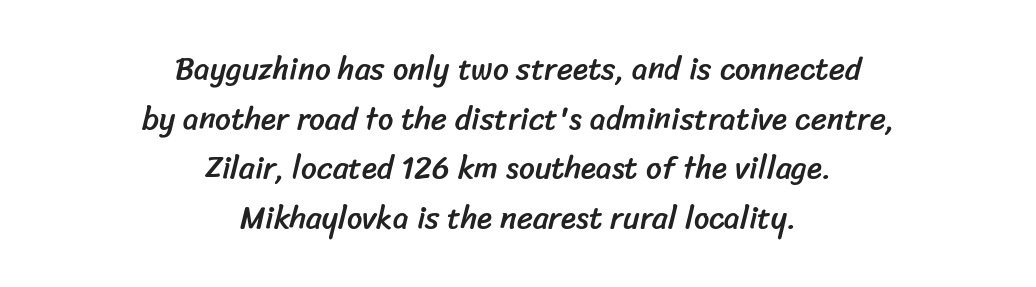
The lines in this sample share a center point and differ in where they start and stop. The type family on display is of the sans-serif kind. The space beneath each line is pristine and unruled. The letterforms sit shoulder to shoulder at normal distance. The line-height multiplier appears to be the usual default.
